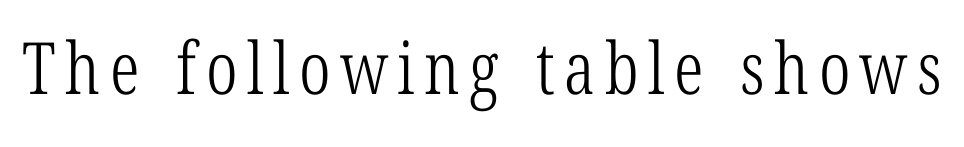
Q: Is the text bold? A: No.
Q: Is the typeface a serif or a sans-serif typeface? A: Serif.
Q: Is the text underlined? A: No.
Q: Width (condensed, normal, or wide)? A: Condensed.
Q: Stroke contrast? A: Low.
Q: x-height? A: Medium.
Q: Monospaced? A: No.
